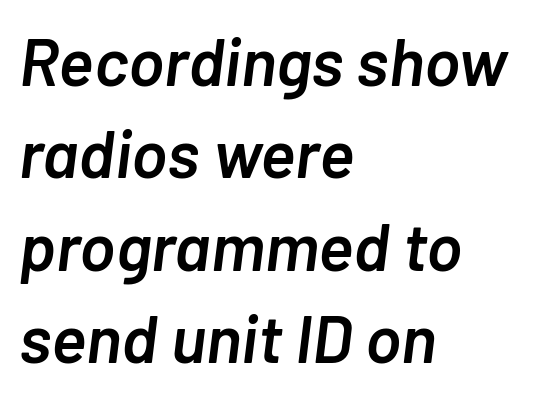
{"italic": "yes", "lean": "right", "slant_degrees": 7, "bold": "semi", "weight": "semibold", "width": "normal", "stroke_contrast": "low", "x_height": "medium", "monospaced": "no", "underline": "no", "align": "left", "line_spacing": "normal", "line_spacing_ratio": 1.38, "letter_spacing": "normal", "letter_spacing_em": 0.0, "glyph_px": 67}
